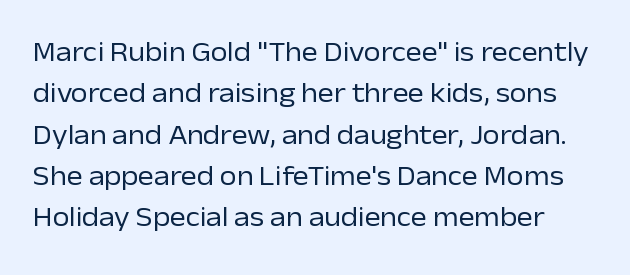
These lines sit exactly where default settings would place them. Rule under the text: the space is simply empty. A typesetter would call this zero additional tracking. Designer's note — italics off, roman on. The cut favours lightness, reaching ordinary text weight at its darkest.
